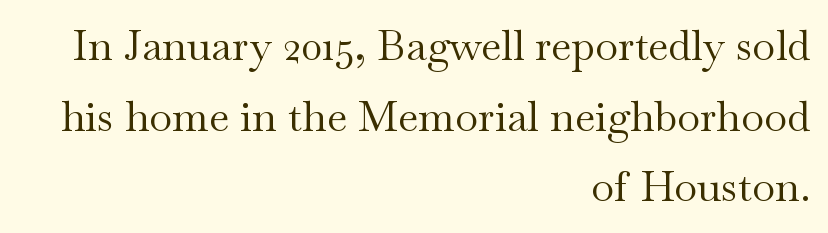
The rendering uses natural spacing where letterforms have individual widths. The axis of the letterforms is exactly vertical. The lines sit at an ordinary, default distance from one another. Nobody touched the tracking dial on this one.
